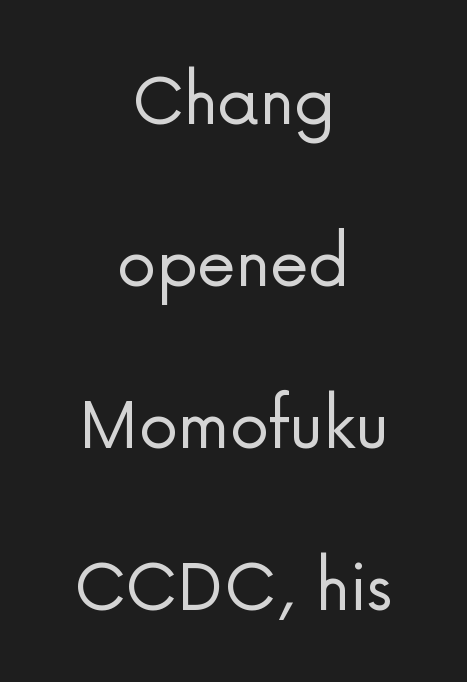
Italic? Not at all — the glyphs are vertical. Characters follow at the spacing the type designer built in. The paragraph shown floats in the horizontal middle. Bare-footed words on every line.
